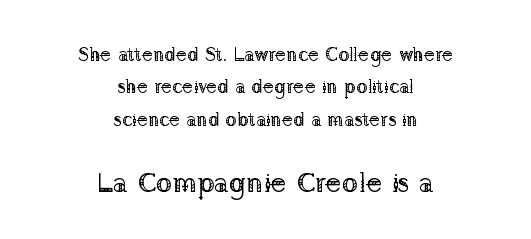
The image shows 28 px regular-weight serif type, upright; set centered, line spacing 1.71x, normal letter spacing, not underlined; the second (bottom) block is 1.47x larger; low stroke contrast and a medium x-height.
